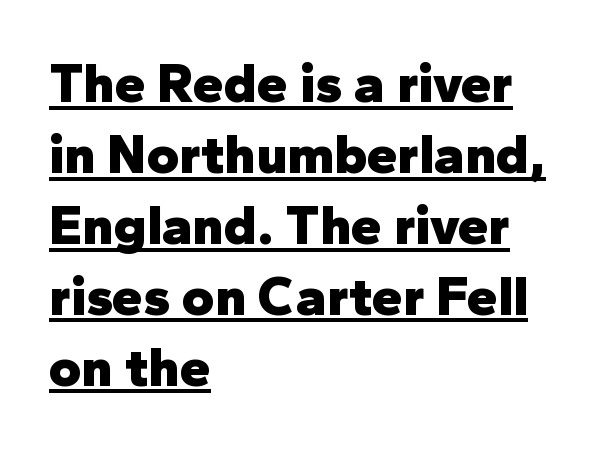
Look at the tracking — it's just the regular setting, nothing added. The ragged edge is on the right, which tells us the setting is flush left. Regarding serifs, this sample does without them. Looks like regular typesetting: each glyph gets only the width it needs. The strokes are fattened all the way to bold. Underlined type.
